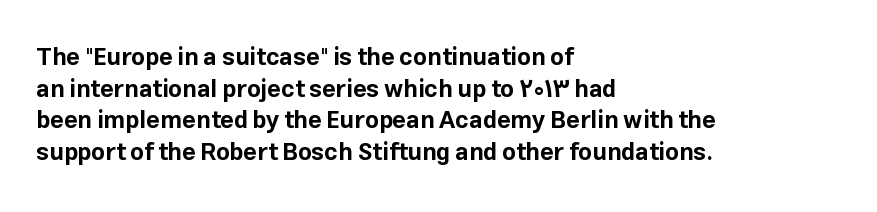
Q: Is the text bold? A: Yes.
Q: Is the text italic (slanted)? A: No, it is upright.
Q: Is the text underlined? A: No.
Q: How is the paragraph aligned? A: Left-aligned.
Q: Is the spacing between letters normal or unusually wide? A: Normal.
Q: Is the spacing between lines tight, normal or loose? A: Normal.
